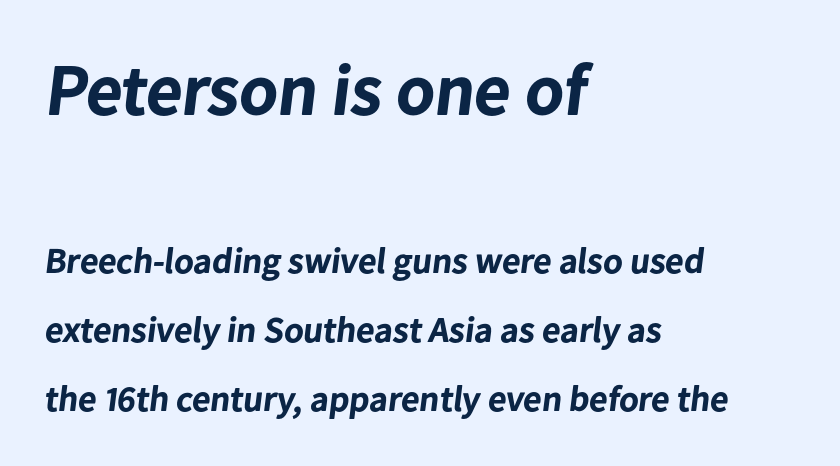
Q: Is the text bold? A: Yes.
Q: Is the typeface a serif or a sans-serif typeface? A: Sans-serif.
Q: Is the text underlined? A: No.
Q: How is the paragraph aligned? A: Left-aligned.
Q: Is the spacing between letters normal or unusually wide? A: Normal.
Q: Is the spacing between lines tight, normal or loose? A: Loose.
Q: Which block of text is set in a larger size, the first (top) or the second (bottom)? A: The first (top) one.
Q: Width (condensed, normal, or wide)? A: Normal.
Q: Stroke contrast? A: Low.
Q: x-height? A: Medium.
Q: Monospaced? A: No.
